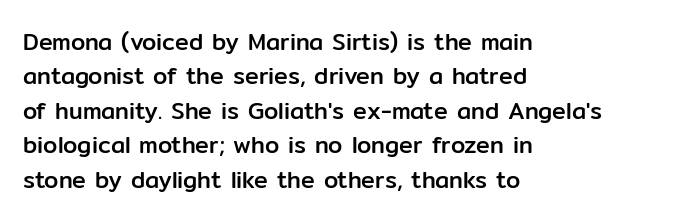
The image shows 23 px text type, upright; set left-aligned, normal line spacing (1.5x), normal letter spacing, not underlined.
